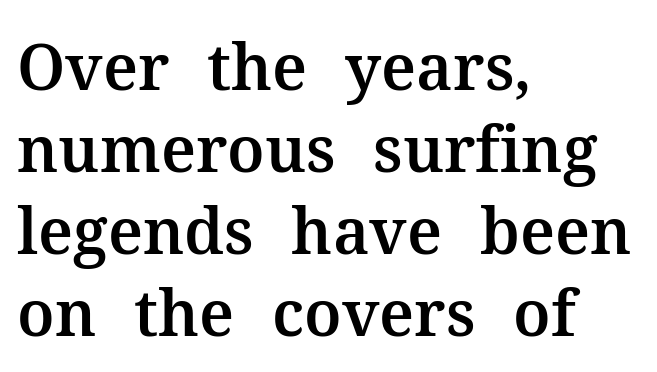
In terms of leading, this rendering sits right in the middle. A typesetter would mark this as roman, not italic. What stands out about the letter spacing? Nothing — it is the standard amount. The foot of each line stays bare and open.
